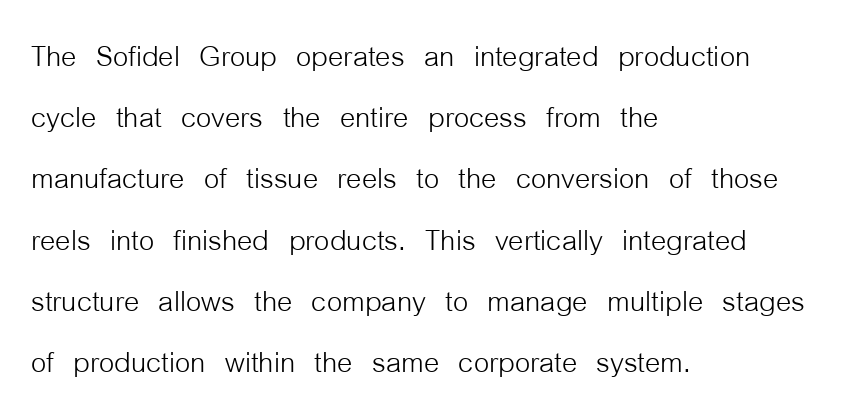
{"serif": "no", "italic": "no", "bold": "no", "weight": "light", "width": "condensed", "stroke_contrast": "low", "x_height": "medium", "monospaced": "no", "underline": "no", "align": "left", "line_spacing": "normal", "line_spacing_ratio": 1.57, "letter_spacing": "normal", "letter_spacing_em": 0.0, "glyph_px": 39}
